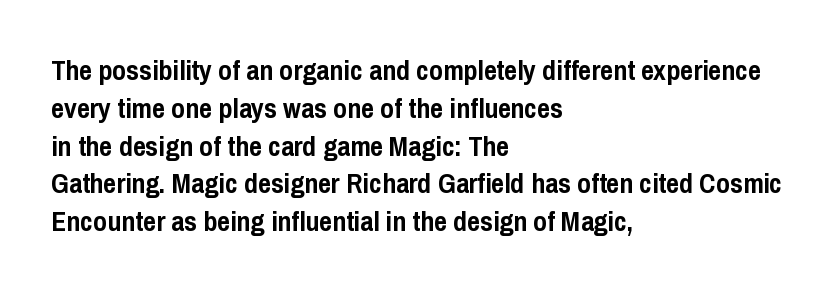
Rendered with straight, roman letterforms. Heft: maximum for text — a bold. Rows of type keep a routine distance in the vertical direction. Rule under the text: the space is simply empty. A sans-serif font was chosen for this passage.
